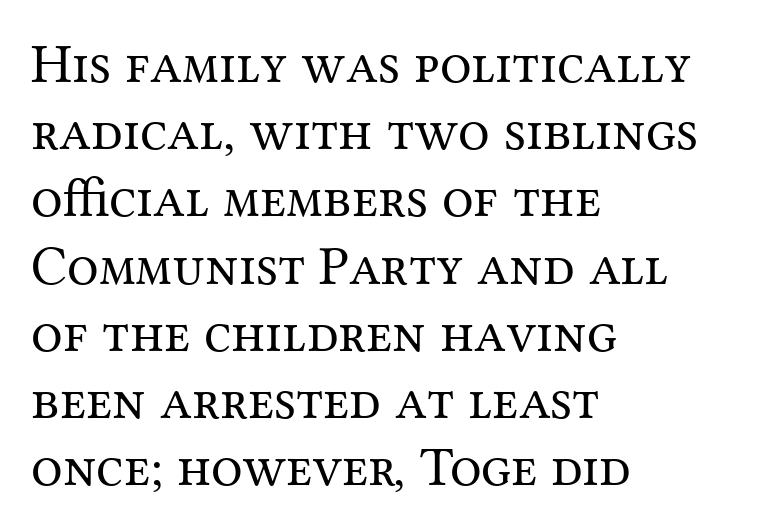
The rendering shows small feet on the letterforms — a serif design. Weight: in the light-to-regular range. Quick note: underline off. The line texture is even and compact thanks to regular tracking. The rag falls on the right side of this text block.
